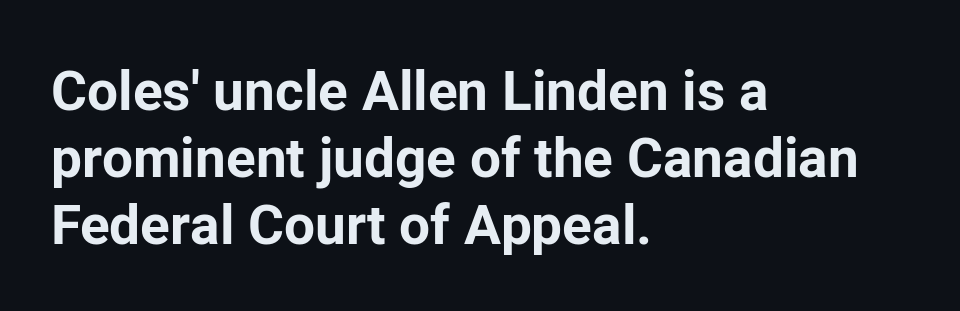
The letters stand upright; this is a roman face. Stroke thickness is high; the sample reads as a true bold. Beneath every word, the page is bare. The type is set solid horizontally, with unmodified tracking. Do the characters align in a grid? No, the font is proportional. Does the type have serifs? No, each stem ends abruptly.
